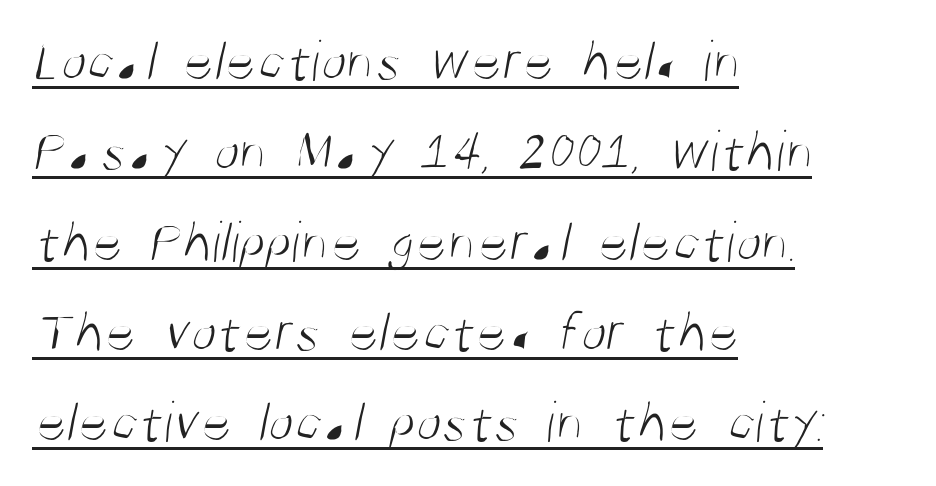
Q: Is the text bold? A: No.
Q: Is the typeface a serif or a sans-serif typeface? A: Sans-serif.
Q: Is the text underlined? A: Yes.
Q: How is the paragraph aligned? A: Left-aligned.
Q: Is the spacing between letters normal or unusually wide? A: Normal.
Q: Is the spacing between lines tight, normal or loose? A: Normal.
Q: Width (condensed, normal, or wide)? A: Condensed.
Q: Stroke contrast? A: Medium.
Q: x-height? A: Large.
Q: Monospaced? A: No.
